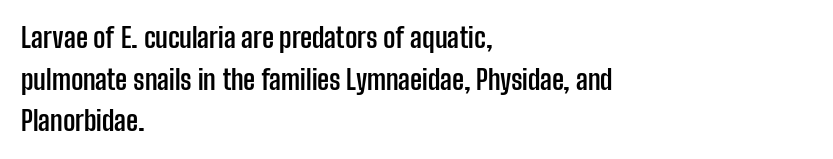
{"italic": "no", "bold": "yes", "underline": "no", "align": "left", "line_spacing": "normal", "line_spacing_ratio": 1.54, "letter_spacing": "normal", "letter_spacing_em": 0.0, "glyph_px": 27}
